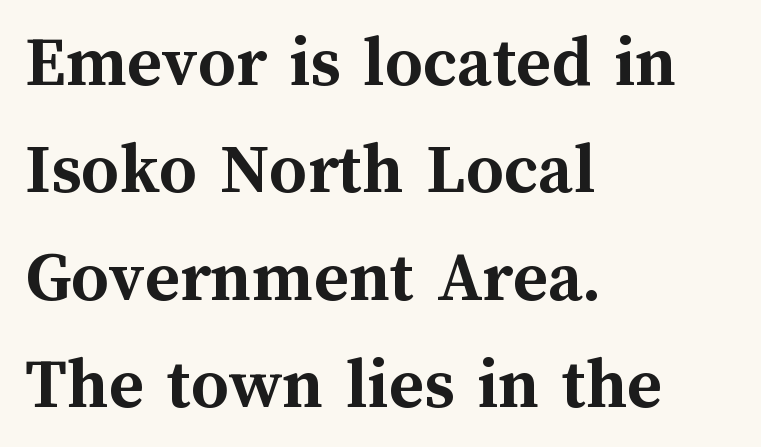
All the whitespace from short lines collects on the right. Plenty of ink on the page — the face is bold. Notice how descenders clear the ascenders below comfortably — that's standard leading. Note the varied advance widths — an 'i' is clearly narrower than an 'm'.
